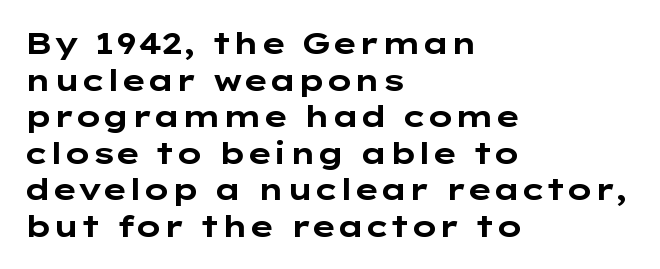
The image shows 30 px bold, wide sans-serif type, upright; set left-aligned, line spacing 1.22x, normal letter spacing, not underlined; low stroke contrast and a medium x-height.
